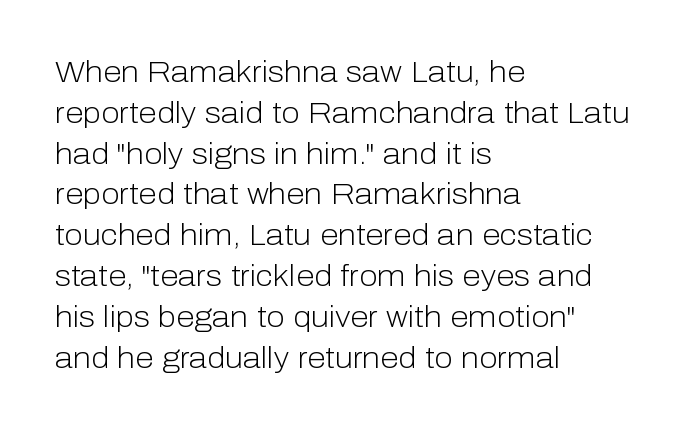
The image shows 30 px light sans-serif type, upright; set left-aligned, normal line spacing (1.36x), normal letter spacing, not underlined; low stroke contrast and a medium x-height.
